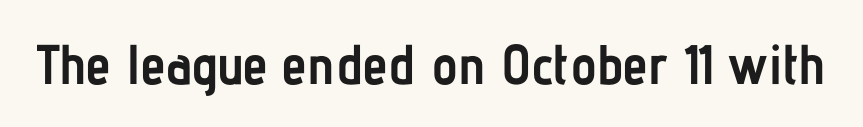
Students, note that the glyphs here touch the page at normal intervals. Decoration check: the copy has no underline. Every character sits straight up, as roman type does. Spacing verdict: proportional, widths tailored to each character. Pretty heavy lettering here — definitely bold. The letters carry no serifs — their stems end cleanly without finishing strokes.
